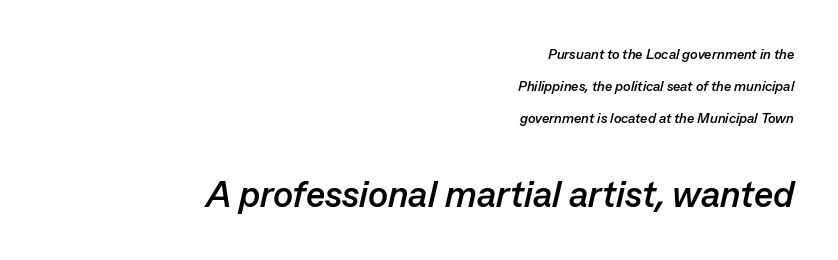
{"italic": "yes", "lean": "right", "slant_degrees": 13, "bold": "yes", "weight": "semibold", "width": "normal", "stroke_contrast": "low", "x_height": "medium", "monospaced": "no", "underline": "no", "align": "right", "line_spacing": "loose", "line_spacing_ratio": 2.28, "letter_spacing": "normal", "letter_spacing_em": 0.0, "larger_block": "second", "size_ratio": 2.64, "glyph_px": 37}
